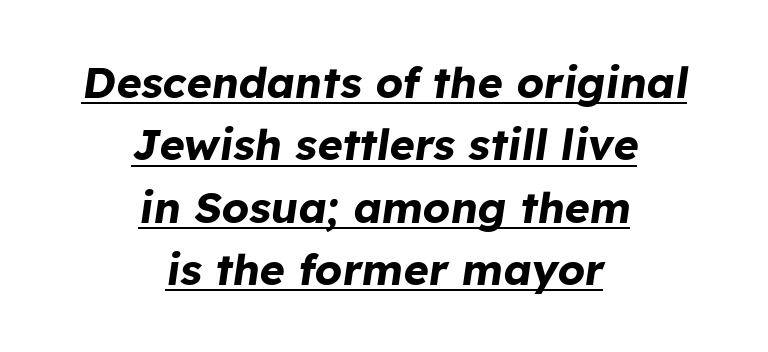
Q: Is the text bold? A: Yes.
Q: Is the text italic (slanted)? A: Yes, it leans right by about 8 degrees.
Q: Is the text underlined? A: Yes.
Q: How is the paragraph aligned? A: Centered.
Q: Is the spacing between letters normal or unusually wide? A: Normal.
Q: Is the spacing between lines tight, normal or loose? A: Normal.
Q: Width (condensed, normal, or wide)? A: Normal.
Q: Stroke contrast? A: Low.
Q: x-height? A: Medium.
Q: Monospaced? A: No.
